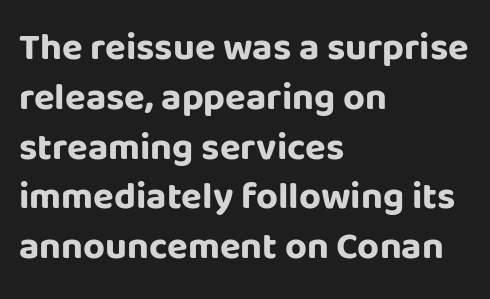
The image shows 38 px bold sans-serif type, upright; set left-aligned, normal line spacing (1.31x), normal letter spacing, not underlined; low stroke contrast and a large x-height.
